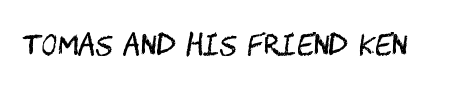
The image shows 27 px text type, upright; set normal letter spacing, not underlined.
